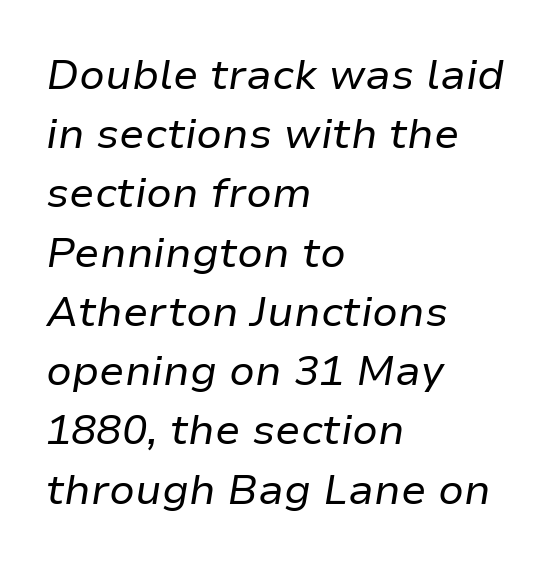
Words float on clear page, feet unadorned. In terms of leading, this rendering sits right in the middle. Quick note: italic. The letters advance in unequal steps, a hallmark of proportional type. The cut favours lightness, reaching ordinary text weight at its darkest. Between one letter and the next there's only the usual sliver of space.
